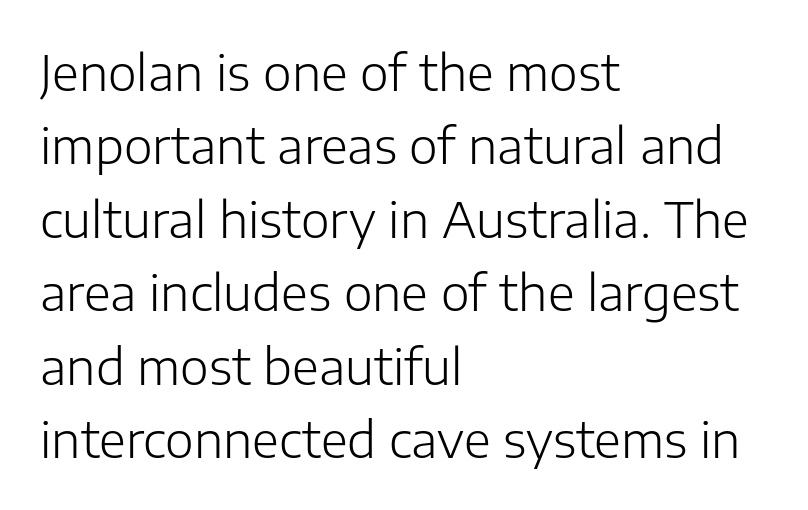
Q: Is the text bold? A: No.
Q: Is the text italic (slanted)? A: No, it is upright.
Q: Is the typeface a serif or a sans-serif typeface? A: Sans-serif.
Q: Is the text underlined? A: No.
Q: How is the paragraph aligned? A: Left-aligned.
Q: Is the spacing between letters normal or unusually wide? A: Normal.
Q: Is the spacing between lines tight, normal or loose? A: Normal.
Q: Width (condensed, normal, or wide)? A: Normal.
Q: Stroke contrast? A: Low.
Q: x-height? A: Medium.
Q: Monospaced? A: No.
